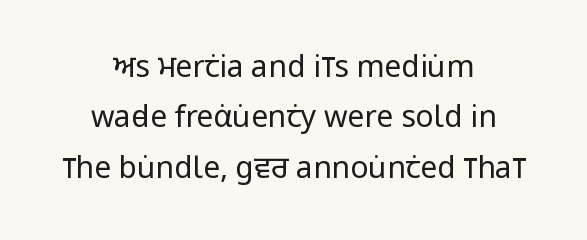
A bare baseline throughout the passage. The passage is arranged like a title page — every line centered. The rendering keeps characters at their native spacing. These lines sit exactly where default settings would place them.
